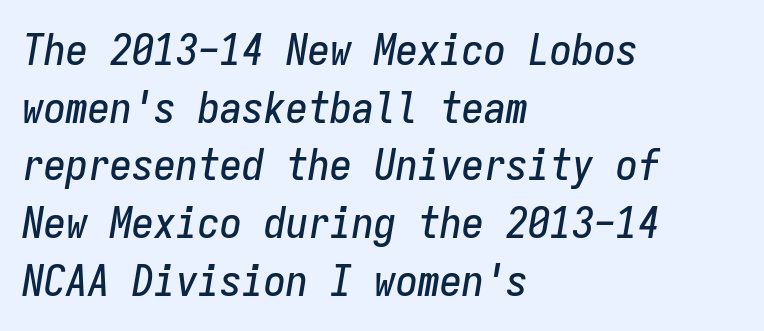
The image shows 44 px condensed type, italic (leaning right), monospaced; set left-aligned, normal line spacing (1.31x), normal letter spacing, not underlined; low stroke contrast and a medium x-height.
